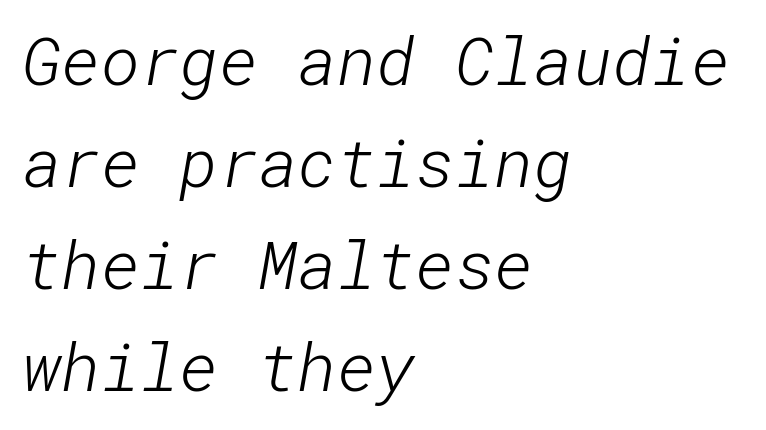
The image shows 67 px light sans-serif type; set left-aligned, normal line spacing (1.52x), normal letter spacing, not underlined; low stroke contrast and a medium x-height.
